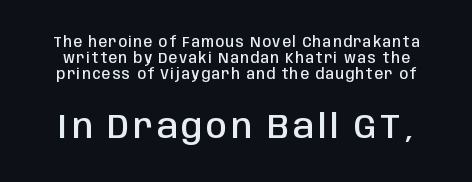
The image shows 34 px semibold, condensed sans-serif type, upright; set tight line spacing (1.13x), not underlined; the second (bottom) block is 2.43x larger; low stroke contrast and a large x-height.
